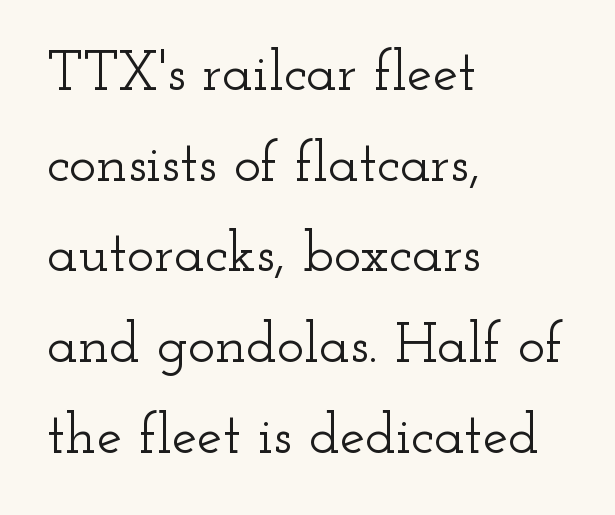
The image shows 57 px wide serif type, upright; set left-aligned, normal line spacing (1.59x), normal letter spacing, not underlined; low stroke contrast and a small x-height.
